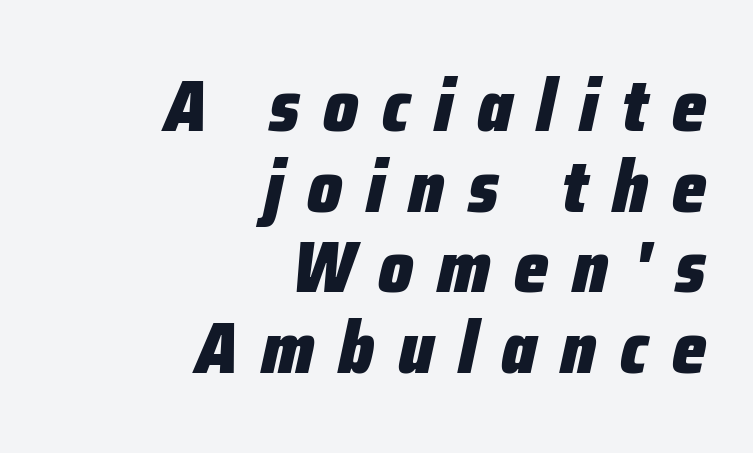
Caption: bold face, heavy strokes. Do the characters align in a grid? No, the font is proportional. Type without underlining. Line ends are locked; line starts wander.
